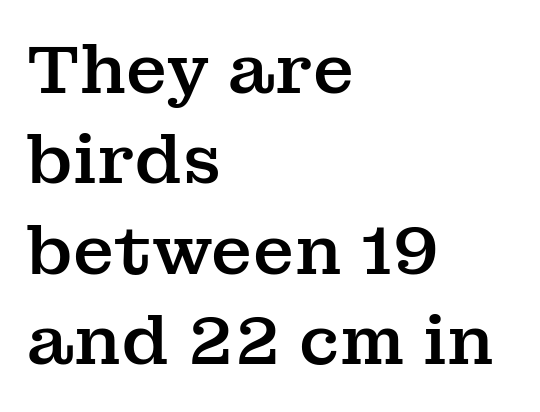
The strip under each line holds only bare page. You can tell from the footed stems that serif type was used. Spacing verdict: proportional, widths tailored to each character. These lines keep a tight, regular rhythm from letter to letter. A typesetter would call this leading conventional body-copy spacing.
